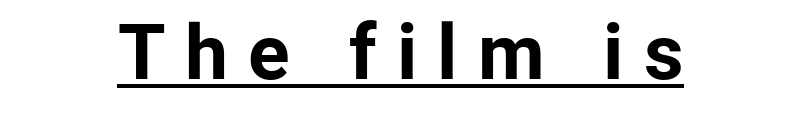
Q: Is the text bold? A: Yes.
Q: Is the text italic (slanted)? A: No, it is upright.
Q: Is the typeface a serif or a sans-serif typeface? A: Sans-serif.
Q: Is the text underlined? A: Yes.
Q: How is the paragraph aligned? A: Centered.
Q: Is the spacing between letters normal or unusually wide? A: Unusually wide.
Q: Width (condensed, normal, or wide)? A: Normal.
Q: Stroke contrast? A: Low.
Q: x-height? A: Medium.
Q: Monospaced? A: No.
